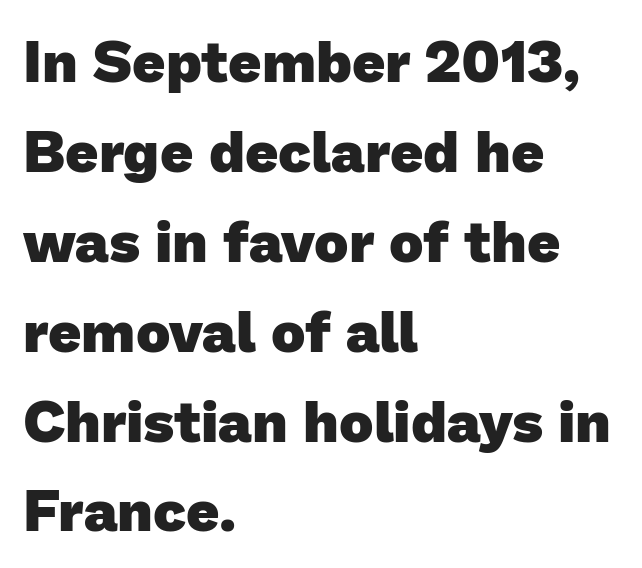
The image shows 58 px heavy sans-serif type; set left-aligned, normal line spacing (1.55x), normal letter spacing, not underlined; low stroke contrast and a medium x-height.
